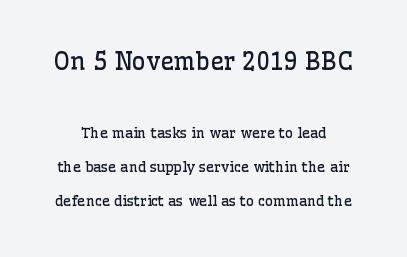
{"italic": "no", "bold": "no", "underline": "no", "line_spacing": "loose", "line_spacing_ratio": 2.44, "letter_spacing": "normal", "letter_spacing_em": 0.0, "larger_block": "first", "size_ratio": 1.71, "glyph_px": 24}
